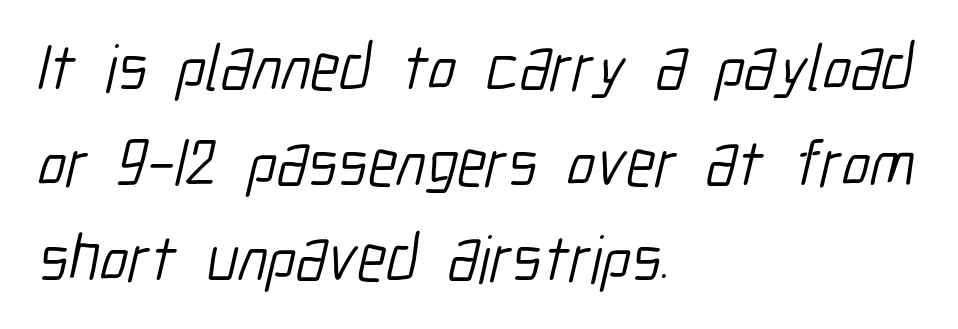
Q: Is the text bold? A: No.
Q: Is the typeface a serif or a sans-serif typeface? A: Sans-serif.
Q: Is the text underlined? A: No.
Q: How is the paragraph aligned? A: Left-aligned.
Q: Is the spacing between letters normal or unusually wide? A: Normal.
Q: Is the spacing between lines tight, normal or loose? A: Normal.
Q: Width (condensed, normal, or wide)? A: Condensed.
Q: Stroke contrast? A: Low.
Q: x-height? A: Medium.
Q: Monospaced? A: No.
